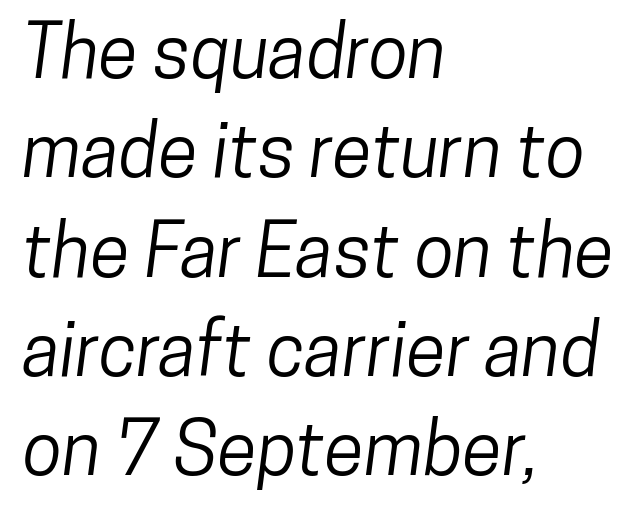
Q: Is the typeface a serif or a sans-serif typeface? A: Sans-serif.
Q: Is the text underlined? A: No.
Q: How is the paragraph aligned? A: Left-aligned.
Q: Is the spacing between letters normal or unusually wide? A: Normal.
Q: Is the spacing between lines tight, normal or loose? A: Normal.
Q: Width (condensed, normal, or wide)? A: Condensed.
Q: Stroke contrast? A: Low.
Q: x-height? A: Medium.
Q: Monospaced? A: No.
